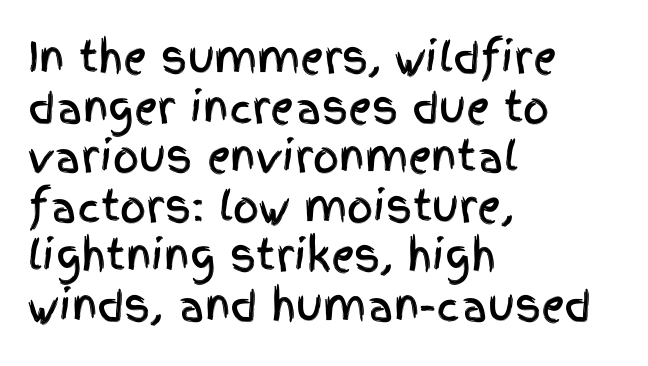
Q: Is the text italic (slanted)? A: No, it is upright.
Q: Is the typeface a serif or a sans-serif typeface? A: Sans-serif.
Q: Is the text underlined? A: No.
Q: How is the paragraph aligned? A: Left-aligned.
Q: Is the spacing between letters normal or unusually wide? A: Normal.
Q: Width (condensed, normal, or wide)? A: Condensed.
Q: x-height? A: Large.
Q: Monospaced? A: No.
